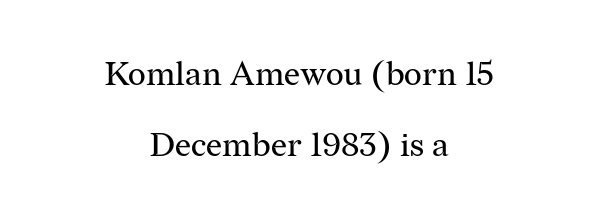
Characters remain perfectly vertical along every line. Caption: multi-line text, centered on the measure. Think of a printed novel: that variable character pitch is what you see here. Line spacing here is loose. Default kerning and tracking; the words read as compact shapes.
